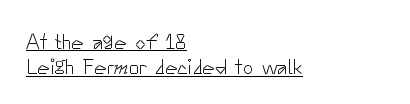
This is the regular roman posture of the typeface. Weight: in the light-to-regular range. Where is the straight margin? On the left. This is underlined copy, the kind a proofreader might mark for attention. The letters sit at their default tracking, neither squeezed nor spread.
